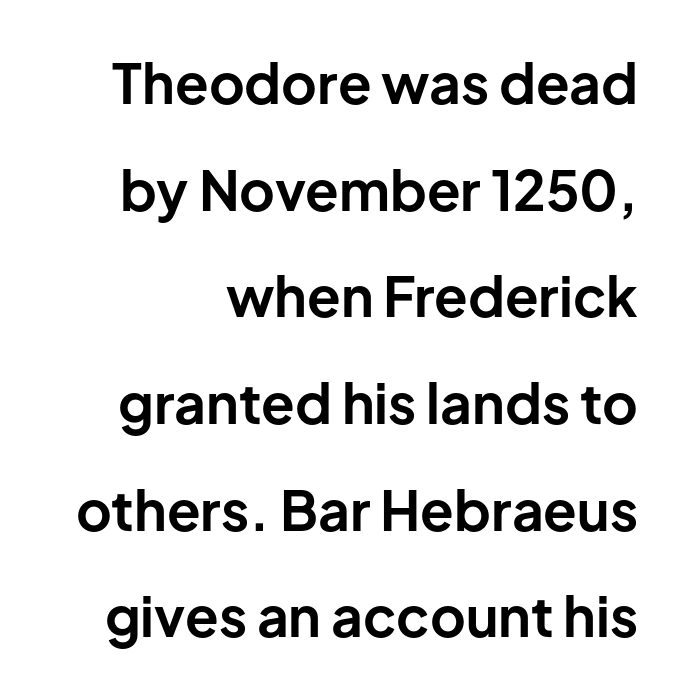
Q: Is the text bold? A: Yes.
Q: Is the text italic (slanted)? A: No, it is upright.
Q: Is the typeface a serif or a sans-serif typeface? A: Sans-serif.
Q: Is the text underlined? A: No.
Q: Is the spacing between letters normal or unusually wide? A: Normal.
Q: Is the spacing between lines tight, normal or loose? A: Loose.
Q: Width (condensed, normal, or wide)? A: Normal.
Q: Stroke contrast? A: Low.
Q: x-height? A: Medium.
Q: Monospaced? A: No.
